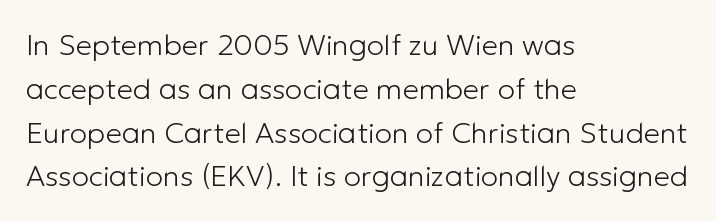
These glyphs show unthickened strokes, regular width or finer. The setting favours the left margin, as ordinary paragraphs usually do. These lines keep a tight, regular rhythm from letter to letter. The vertical gap from one line to the next is medium. Anything drawn beneath the words? Only blank space. The glyphs in this specimen are sans serif.
